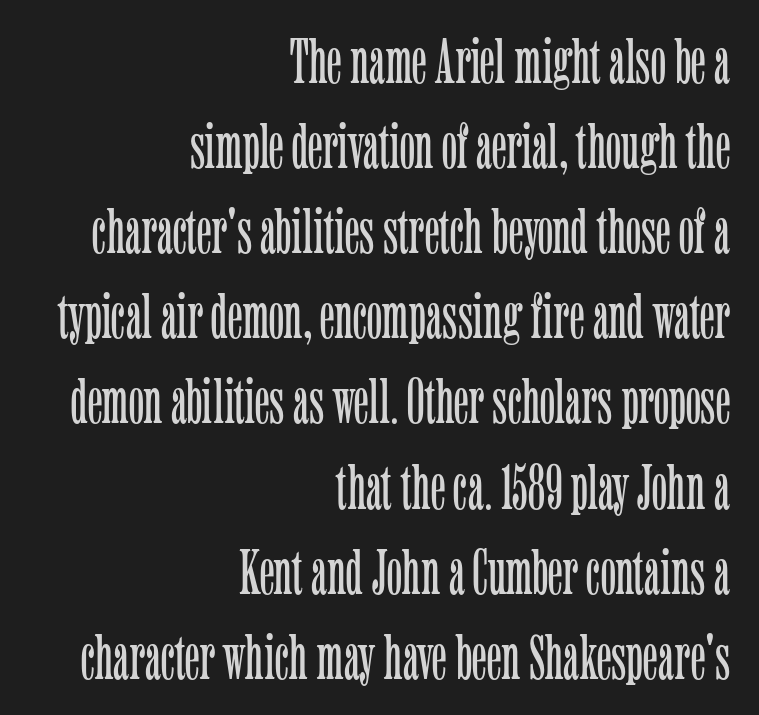
Q: Is the text bold? A: No.
Q: Is the text italic (slanted)? A: No, it is upright.
Q: Is the typeface a serif or a sans-serif typeface? A: Serif.
Q: Is the text underlined? A: No.
Q: How is the paragraph aligned? A: Right-aligned.
Q: Is the spacing between letters normal or unusually wide? A: Normal.
Q: Is the spacing between lines tight, normal or loose? A: Normal.
Q: Width (condensed, normal, or wide)? A: Condensed.
Q: Stroke contrast? A: Low.
Q: x-height? A: Medium.
Q: Monospaced? A: No.
